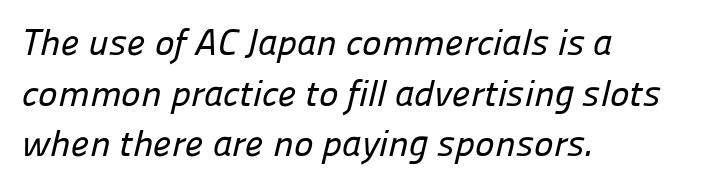
Tracking here is standard; glyphs follow each other at the usual distance. Horizontal bands of white between lines are of average thickness. Proportional: the letters do not fall into vertical columns. Glance below the letters and you will spot only blank space. I'd call this a sans setting — the letters go barefoot. Left-aligned paragraph, ragged on the right.
